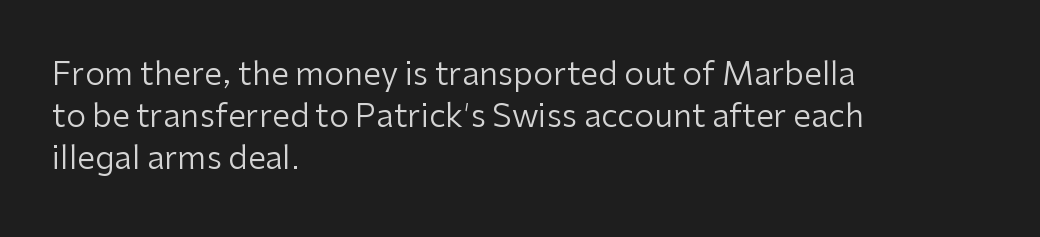
{"serif": "no", "italic": "no", "bold": "no", "weight": "regular", "width": "normal", "stroke_contrast": "low", "x_height": "medium", "monospaced": "no", "underline": "no", "align": "left", "line_spacing": "normal", "line_spacing_ratio": 1.31, "letter_spacing": "normal", "letter_spacing_em": 0.0, "glyph_px": 32}
